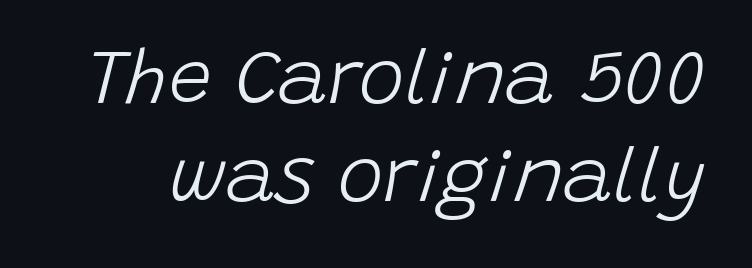
The image shows 77 px light type, italic (leaning right); set normal line spacing (1.27x), normal letter spacing, not underlined; low stroke contrast and a large x-height.
